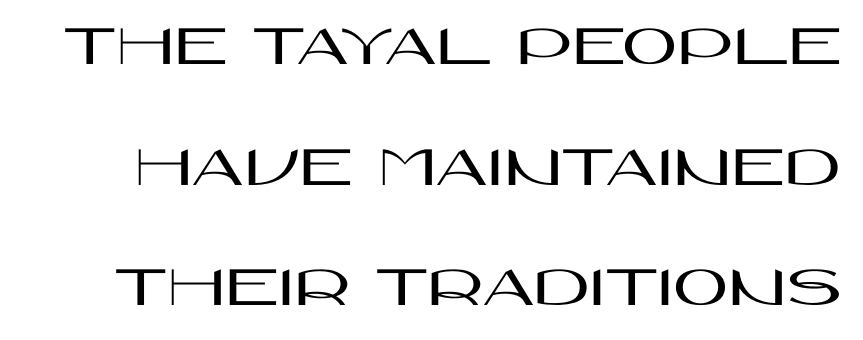
The image shows 60 px wide sans-serif type, upright; set loose line spacing (2.01x), normal letter spacing, not underlined; high stroke contrast and a large x-height.
